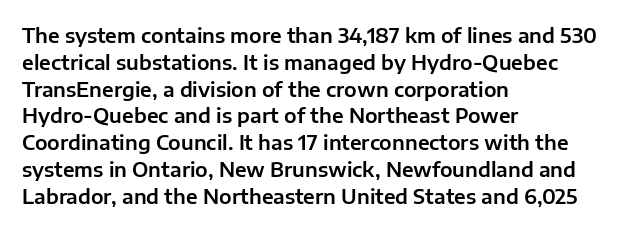
The image shows 20 px text type, upright; set left-aligned, normal line spacing (1.34x), normal letter spacing, not underlined.
